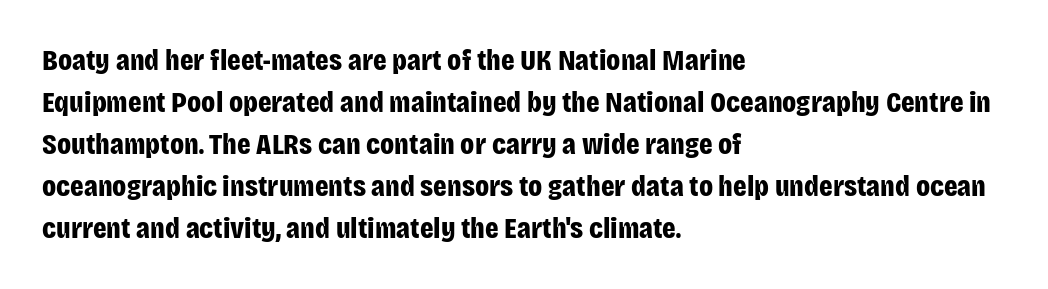
{"serif": "no", "italic": "no", "bold": "yes", "weight": "bold", "width": "condensed", "stroke_contrast": "low", "x_height": "large", "monospaced": "no", "underline": "no", "align": "left", "line_spacing": "normal", "line_spacing_ratio": 1.4, "letter_spacing": "normal", "letter_spacing_em": 0.0, "glyph_px": 30}
